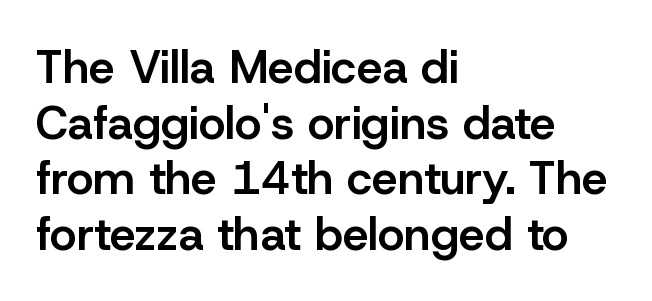
Q: Is the text bold? A: Semi-bold.
Q: Is the text italic (slanted)? A: No, it is upright.
Q: Is the typeface a serif or a sans-serif typeface? A: Sans-serif.
Q: Is the text underlined? A: No.
Q: How is the paragraph aligned? A: Left-aligned.
Q: Is the spacing between letters normal or unusually wide? A: Normal.
Q: Width (condensed, normal, or wide)? A: Normal.
Q: Stroke contrast? A: Low.
Q: x-height? A: Medium.
Q: Monospaced? A: No.
